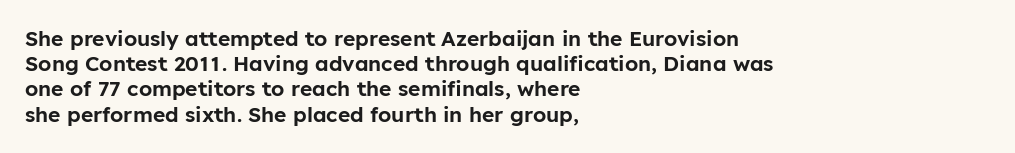
{"italic": "no", "underline": "no", "align": "left", "line_spacing_ratio": 1.2, "letter_spacing": "normal", "letter_spacing_em": 0.0, "glyph_px": 21}
